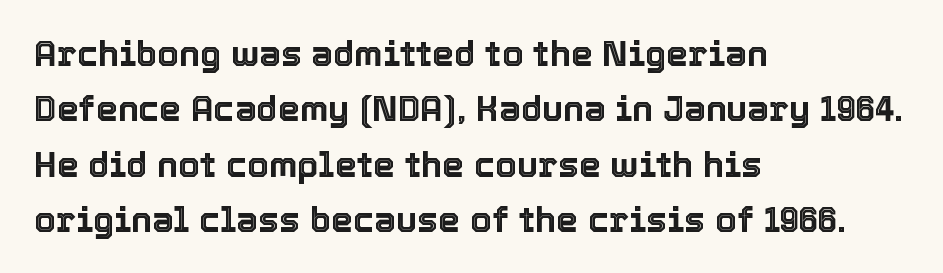
Q: Is the text italic (slanted)? A: No, it is upright.
Q: Is the text underlined? A: No.
Q: How is the paragraph aligned? A: Left-aligned.
Q: Is the spacing between letters normal or unusually wide? A: Normal.
Q: Is the spacing between lines tight, normal or loose? A: Normal.
Q: Width (condensed, normal, or wide)? A: Normal.
Q: x-height? A: Medium.
Q: Monospaced? A: No.
